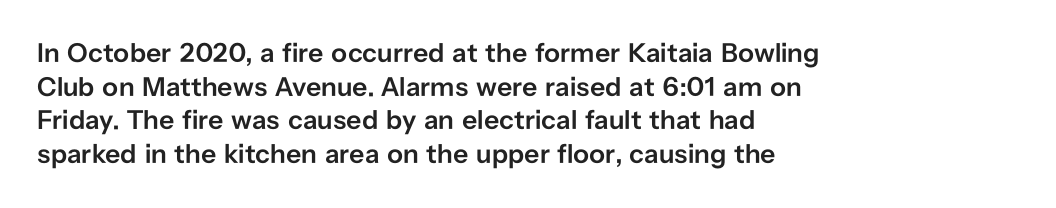
Q: Is the text bold? A: Semi-bold.
Q: Is the text italic (slanted)? A: No, it is upright.
Q: Is the text underlined? A: No.
Q: How is the paragraph aligned? A: Left-aligned.
Q: Is the spacing between letters normal or unusually wide? A: Normal.
Q: Is the spacing between lines tight, normal or loose? A: Normal.
